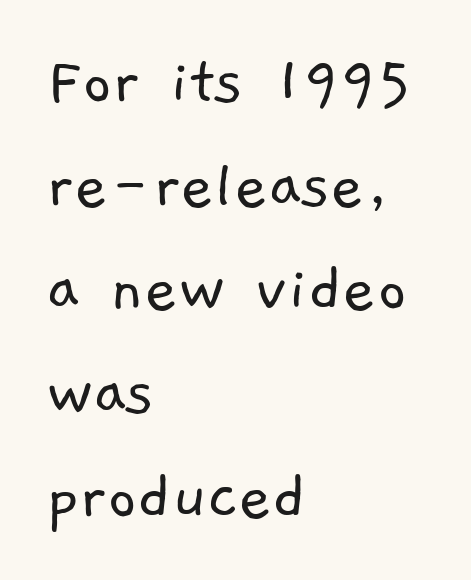
The image shows 72 px light sans-serif type; set left-aligned, normal line spacing (1.44x), normal letter spacing, not underlined; low stroke contrast and a medium x-height.
